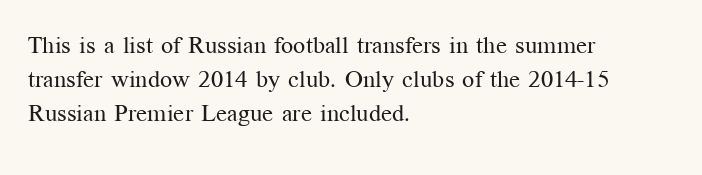
The image shows 24 px text type, upright; set left-aligned, normal line spacing (1.42x), normal letter spacing, not underlined.
